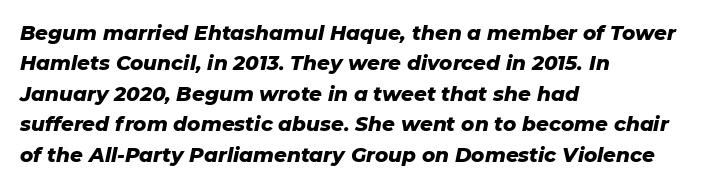
These lines stack with their left ends in a neat column. This sample keeps an unexceptional amount of space between lines. Anything drawn beneath the words? Only blank space. What weight is shown? A full bold with thick strokes. Characters are canted at an angle relative to the baseline's perpendicular.
